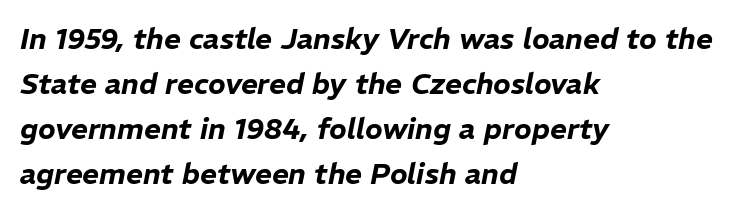
{"italic": "yes", "lean": "right", "slant_degrees": 11, "width": "normal", "stroke_contrast": "low", "x_height": "medium", "monospaced": "no", "underline": "no", "align": "left", "line_spacing": "normal", "line_spacing_ratio": 1.55, "letter_spacing": "normal", "letter_spacing_em": 0.0, "glyph_px": 29}
